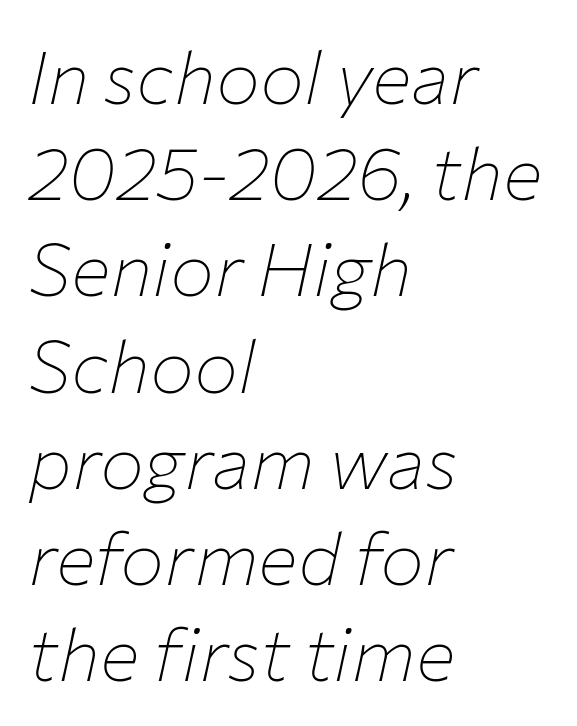
Words float on clear page, feet unadorned. Spacing between characters is what you'd get straight out of the box. No extra ink here — the face is not bold. Note the varied advance widths — an 'i' is clearly narrower than an 'm'. The typography opts for an oblique posture over an upright one.
